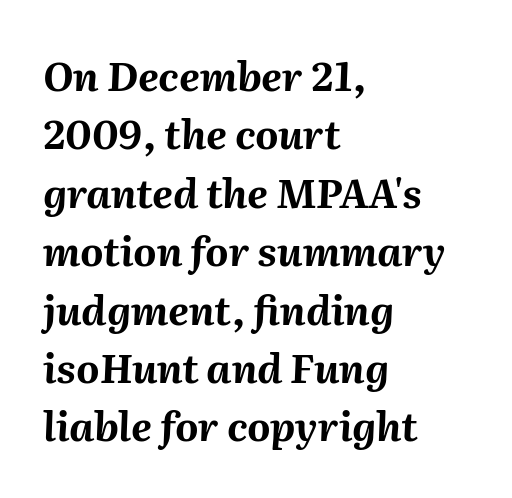
Compared with ordinary roman type, these characters are visibly tilted. Set as a true bold cut, around the 700 mark. Do the characters align in a grid? No, the font is proportional. Alignment: flush left. Nobody drew a line under any word here. Normally led — the rows are evenly, conventionally spaced.
